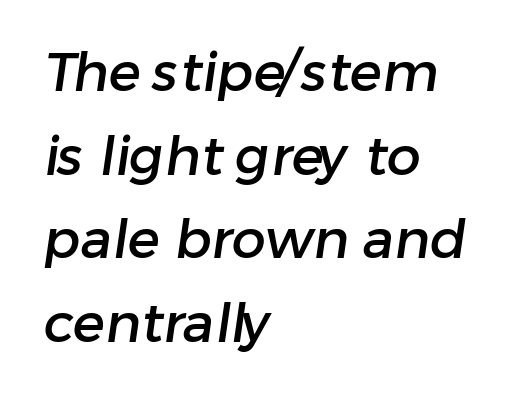
Q: Is the typeface a serif or a sans-serif typeface? A: Sans-serif.
Q: Is the text underlined? A: No.
Q: How is the paragraph aligned? A: Left-aligned.
Q: Is the spacing between letters normal or unusually wide? A: Normal.
Q: Is the spacing between lines tight, normal or loose? A: Normal.
Q: Width (condensed, normal, or wide)? A: Normal.
Q: Stroke contrast? A: Low.
Q: x-height? A: Medium.
Q: Monospaced? A: No.
